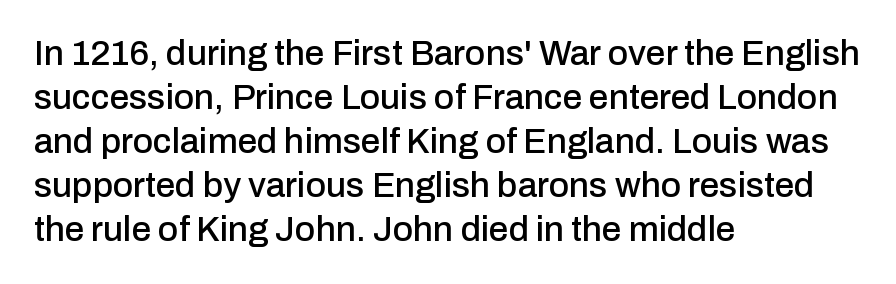
The image shows 35 px sans-serif type, upright; set left-aligned, normal line spacing (1.26x), normal letter spacing, not underlined; low stroke contrast and a medium x-height.
